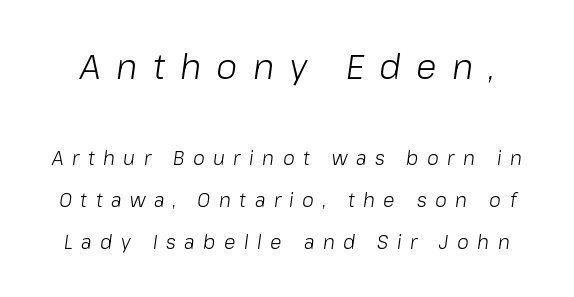
{"italic": "yes", "lean": "right", "slant_degrees": 8, "bold": "no", "weight": "light", "width": "normal", "stroke_contrast": "low", "x_height": "medium", "monospaced": "no", "underline": "no", "line_spacing": "loose", "line_spacing_ratio": 2.2, "letter_spacing": "wide", "letter_spacing_em": 0.45, "larger_block": "first", "size_ratio": 1.79, "glyph_px": 34}
